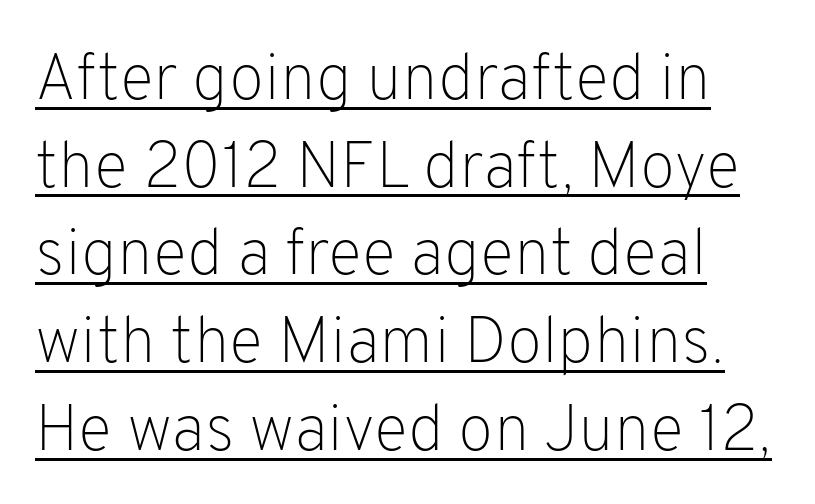
{"serif": "no", "italic": "no", "bold": "no", "weight": "light", "width": "normal", "stroke_contrast": "low", "x_height": "medium", "monospaced": "no", "underline": "yes", "line_spacing": "normal", "line_spacing_ratio": 1.35, "letter_spacing": "normal", "letter_spacing_em": 0.0, "glyph_px": 65}
